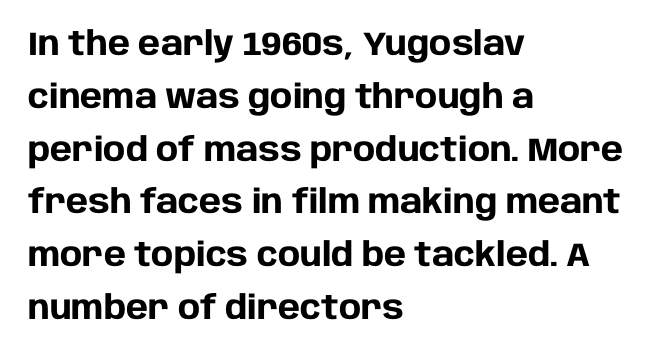
{"serif": "no", "italic": "no", "bold": "yes", "weight": "heavy", "width": "normal", "stroke_contrast": "low", "x_height": "large", "monospaced": "no", "underline": "no", "align": "left", "line_spacing": "normal", "line_spacing_ratio": 1.6, "letter_spacing": "normal", "letter_spacing_em": 0.0, "glyph_px": 33}
